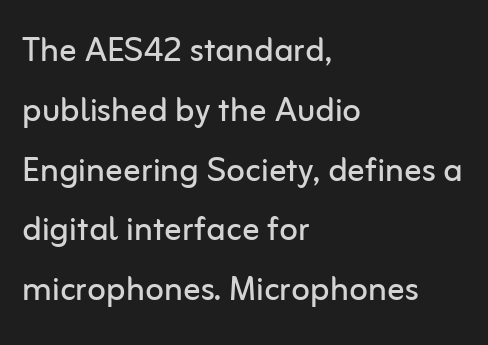
The image shows 43 px regular-weight sans-serif type, upright; set left-aligned, normal line spacing (1.39x), normal letter spacing, not underlined; low stroke contrast and a medium x-height.
